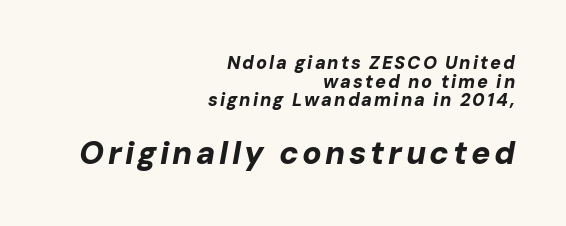
Line endings align vertically; line beginnings do not. The text carries the slant typical of an italic or oblique font. Which chunk is bigger? The second one — the bottom block dwarfs the top. A dark, heavy texture on the line: the type is bold. The letters advance in unequal steps, a hallmark of proportional type. The glyphs are unaccompanied by any horizontal stroke below them.
